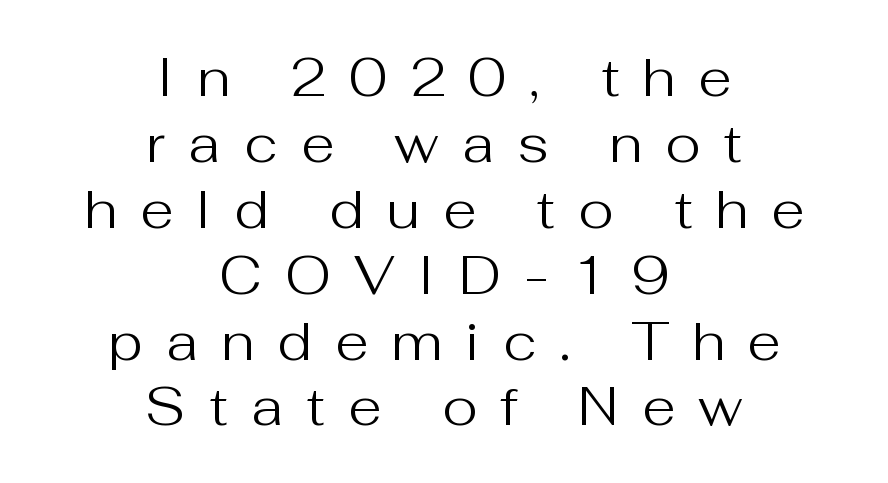
The image shows 54 px regular-weight sans-serif type, upright; set centered, line spacing 1.22x, unusually wide letter spacing (+0.43 em), not underlined; medium stroke contrast and a medium x-height.
